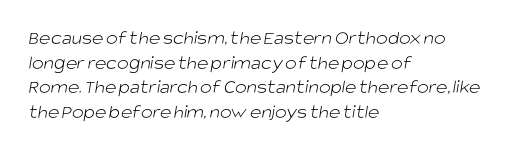
Q: Is the text bold? A: No.
Q: Is the text underlined? A: No.
Q: How is the paragraph aligned? A: Left-aligned.
Q: Is the spacing between letters normal or unusually wide? A: Normal.
